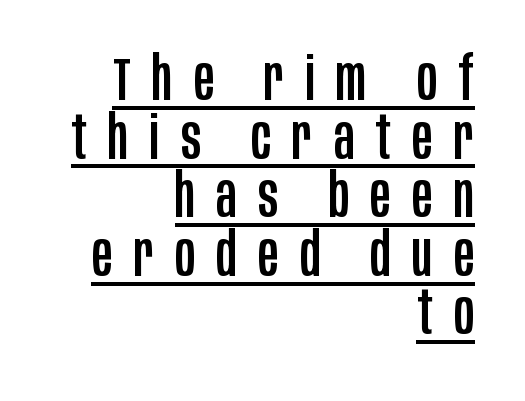
The specimen includes a rule beneath the text block's lines. Typeset ragged left — the right edge is the straight one. The passage shown has open, widely tracked lettering throughout. The vertical gap from one line to the next is small.
